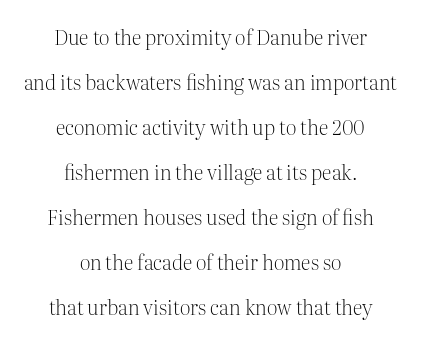
Visually the block forms a symmetrical silhouette, jagged on both flanks. Is this a heavy cut? Hardly; it is regular or lighter. Line spacing here is loose. The letterforms sit shoulder to shoulder at normal distance. Posture: upright roman.
